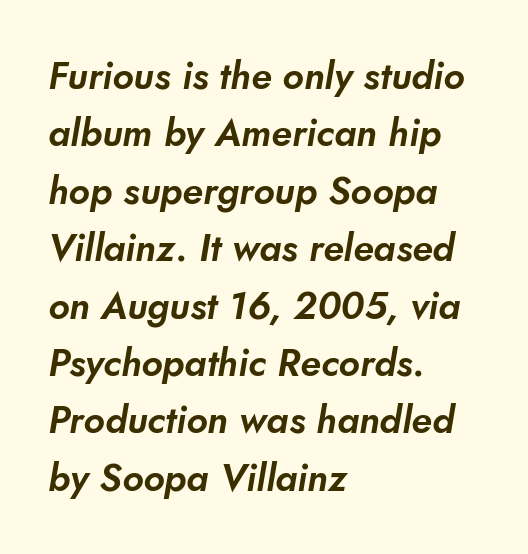
{"serif": "no", "width": "normal", "stroke_contrast": "low", "x_height": "small", "monospaced": "no", "underline": "no", "align": "left", "line_spacing": "normal", "line_spacing_ratio": 1.51, "letter_spacing": "normal", "letter_spacing_em": 0.0, "glyph_px": 38}
